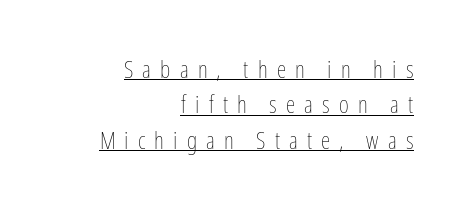
Q: Is the text bold? A: No.
Q: Is the text italic (slanted)? A: No, it is upright.
Q: Is the text underlined? A: Yes.
Q: How is the paragraph aligned? A: Right-aligned.
Q: Is the spacing between letters normal or unusually wide? A: Unusually wide.
Q: Is the spacing between lines tight, normal or loose? A: Normal.
